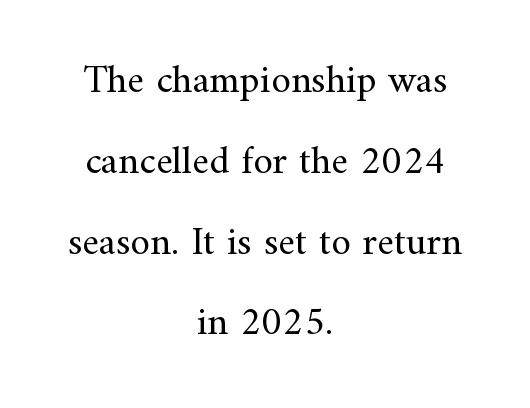
The image shows 40 px regular-weight serif type, upright; set centered, loose line spacing (2.02x), normal letter spacing, not underlined; medium stroke contrast and a small x-height.
